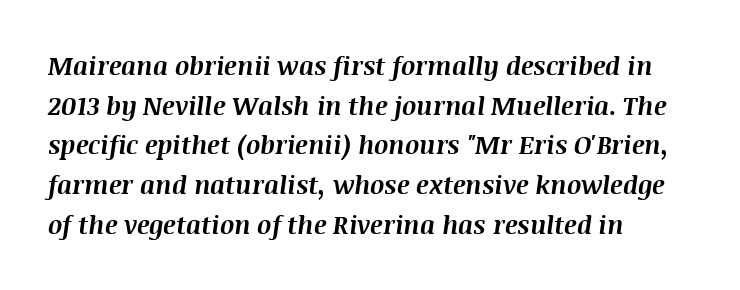
{"italic": "yes", "lean": "right", "slant_degrees": 8, "bold": "yes", "underline": "no", "align": "left", "line_spacing": "normal", "line_spacing_ratio": 1.59, "letter_spacing": "normal", "letter_spacing_em": 0.0, "glyph_px": 25}
